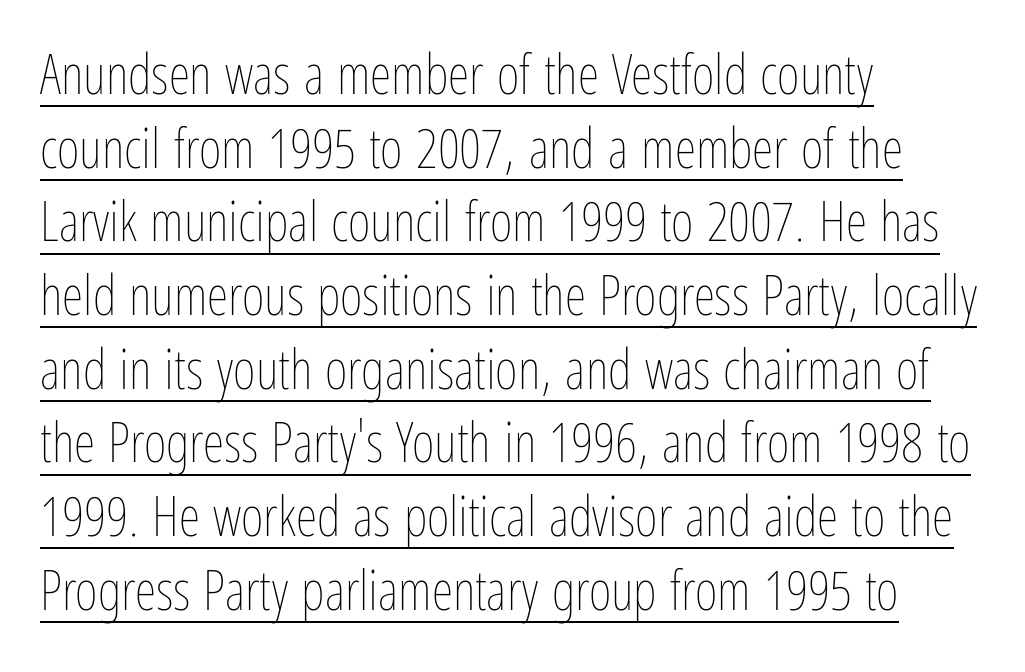
This is the regular roman posture of the typeface. This block has exactly the height ordinary leading produces. In designer terms, the underline attribute is active on this setting. The rendering uses natural spacing where letterforms have individual widths. The letterforms sit at book weight or below. Leftover space on each line is placed entirely after the last word.
